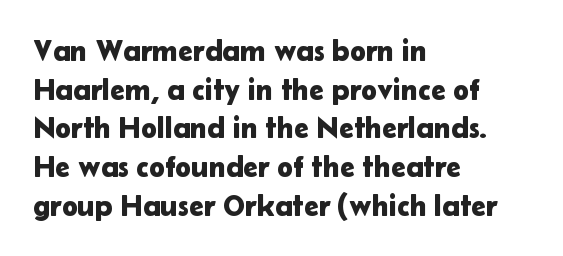
The image shows 30 px sans-serif type, upright; set left-aligned, normal line spacing (1.29x), normal letter spacing, not underlined; low stroke contrast and a medium x-height.
